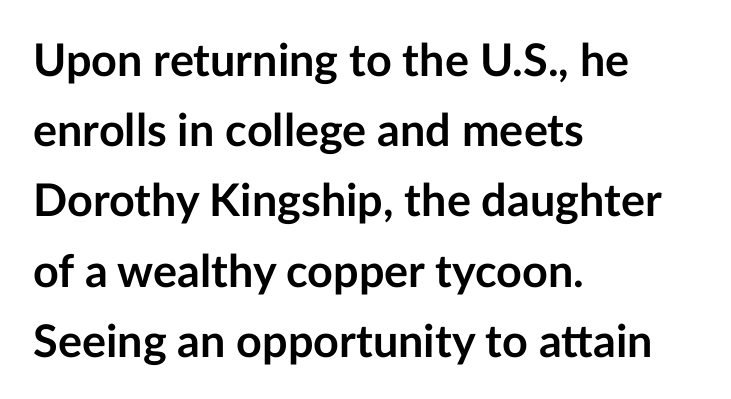
The image shows 45 px semibold sans-serif type, upright; set left-aligned, normal line spacing (1.56x), normal letter spacing, not underlined; low stroke contrast and a medium x-height.
